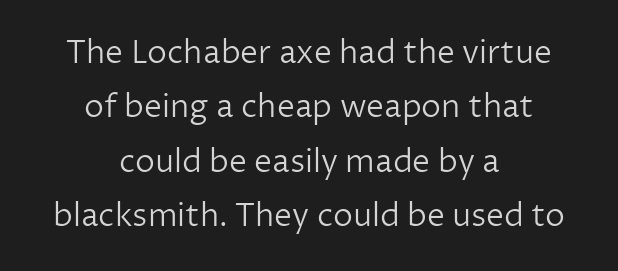
Q: Is the text bold? A: No.
Q: Is the text italic (slanted)? A: No, it is upright.
Q: Is the typeface a serif or a sans-serif typeface? A: Sans-serif.
Q: Is the text underlined? A: No.
Q: How is the paragraph aligned? A: Centered.
Q: Is the spacing between letters normal or unusually wide? A: Normal.
Q: Is the spacing between lines tight, normal or loose? A: Normal.
Q: Width (condensed, normal, or wide)? A: Normal.
Q: Stroke contrast? A: Low.
Q: x-height? A: Medium.
Q: Monospaced? A: No.
